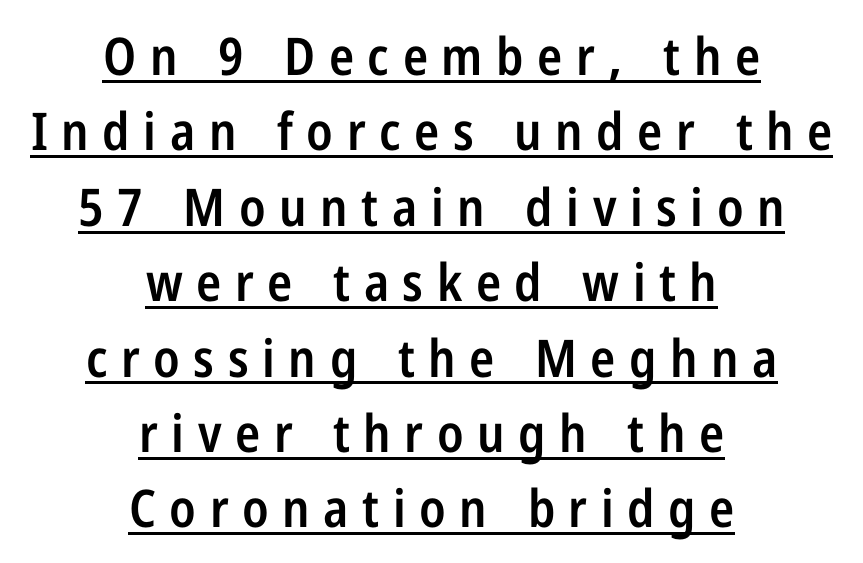
Q: Is the text bold? A: Semi-bold.
Q: Is the text italic (slanted)? A: No, it is upright.
Q: Is the typeface a serif or a sans-serif typeface? A: Sans-serif.
Q: Is the text underlined? A: Yes.
Q: How is the paragraph aligned? A: Centered.
Q: Is the spacing between letters normal or unusually wide? A: Unusually wide.
Q: Is the spacing between lines tight, normal or loose? A: Normal.
Q: Width (condensed, normal, or wide)? A: Condensed.
Q: Stroke contrast? A: Low.
Q: x-height? A: Medium.
Q: Monospaced? A: No.
